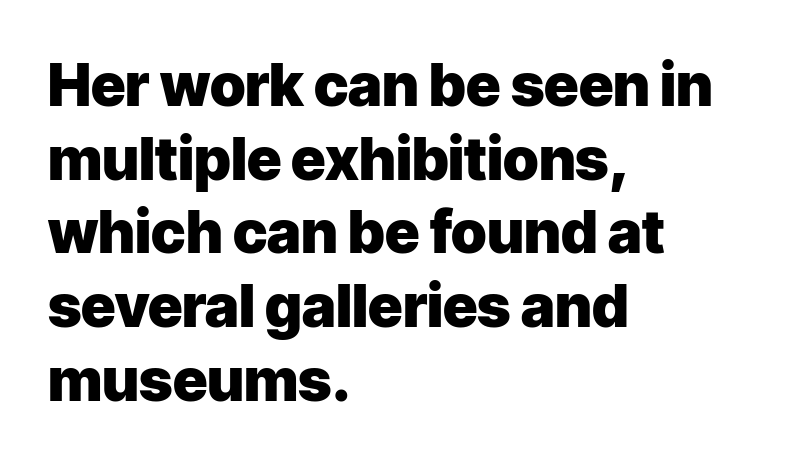
{"serif": "no", "italic": "no", "bold": "yes", "weight": "heavy", "width": "normal", "stroke_contrast": "low", "x_height": "medium", "monospaced": "no", "underline": "no", "align": "left", "line_spacing": "normal", "line_spacing_ratio": 1.25, "letter_spacing": "normal", "letter_spacing_em": 0.0, "glyph_px": 59}
